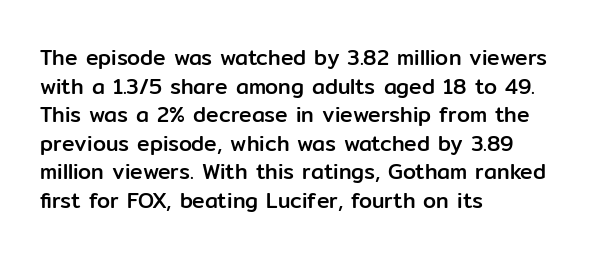
The image shows 21 px text type, upright; set left-aligned, normal line spacing (1.36x), normal letter spacing, not underlined.
